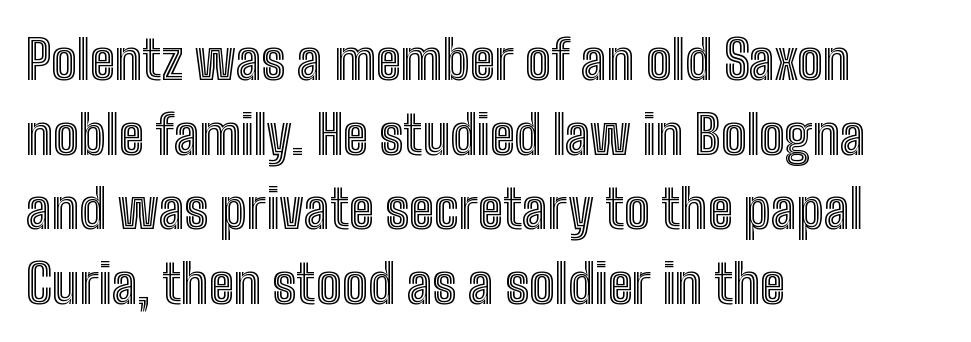
Q: Is the text italic (slanted)? A: No, it is upright.
Q: Is the text underlined? A: No.
Q: How is the paragraph aligned? A: Left-aligned.
Q: Is the spacing between letters normal or unusually wide? A: Normal.
Q: Is the spacing between lines tight, normal or loose? A: Normal.
Q: Width (condensed, normal, or wide)? A: Condensed.
Q: x-height? A: Medium.
Q: Monospaced? A: No.
